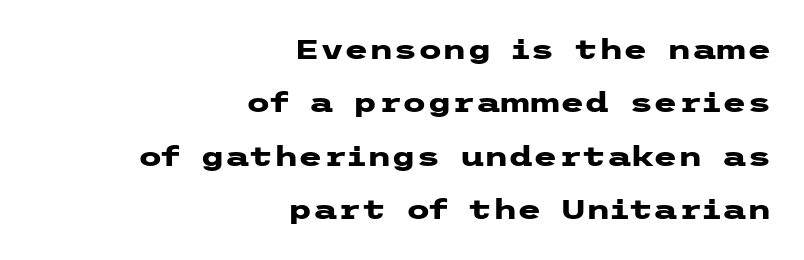
The image shows 28 px heavy, wide sans-serif type, upright; set right-aligned, loose line spacing (1.91x), normal letter spacing, not underlined; low stroke contrast and a medium x-height.
